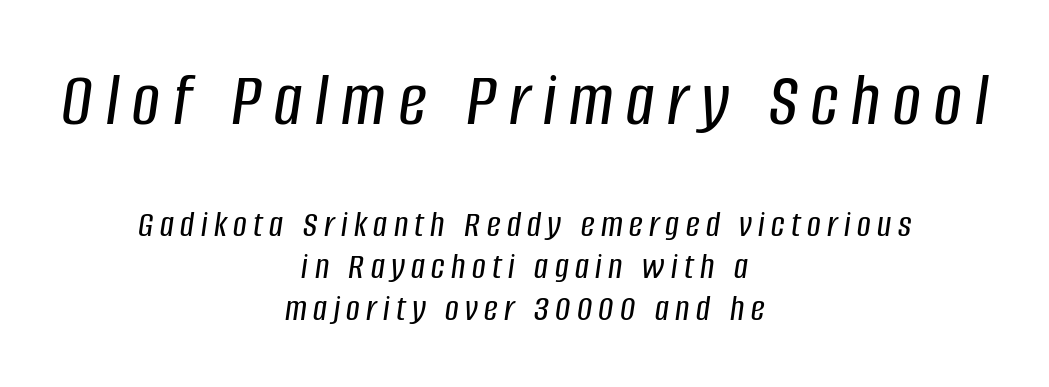
A typesetter would call this proportional, since set widths differ per character. Notice how the passage keeps no hard edge, just a central spine. The string is rendered with underlining switched off. Rows of type sit shoulder to shoulder in the vertical direction.
